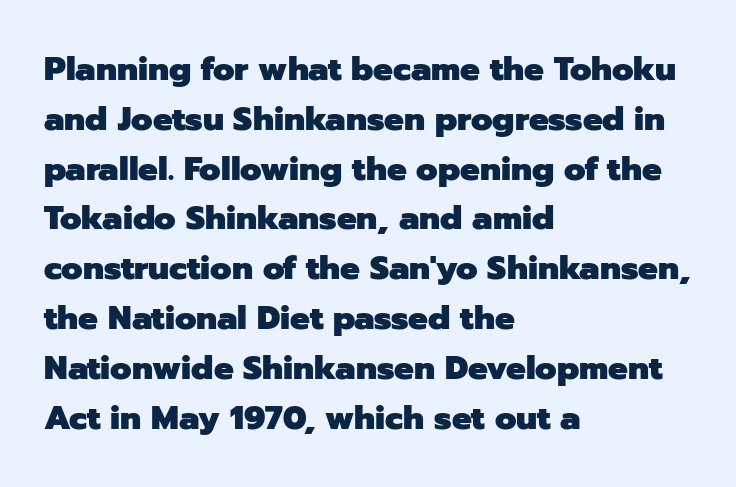
Q: Is the text bold? A: Yes.
Q: Is the text italic (slanted)? A: No, it is upright.
Q: Is the typeface a serif or a sans-serif typeface? A: Sans-serif.
Q: Is the text underlined? A: No.
Q: How is the paragraph aligned? A: Left-aligned.
Q: Is the spacing between letters normal or unusually wide? A: Normal.
Q: Is the spacing between lines tight, normal or loose? A: Normal.
Q: Width (condensed, normal, or wide)? A: Normal.
Q: Stroke contrast? A: Low.
Q: x-height? A: Medium.
Q: Monospaced? A: No.
